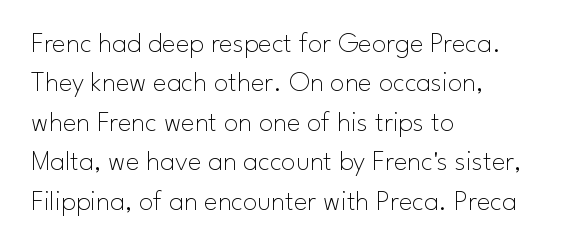
The image shows 29 px thin sans-serif type, upright; set left-aligned, normal line spacing (1.36x), normal letter spacing, not underlined; low stroke contrast and a small x-height.
